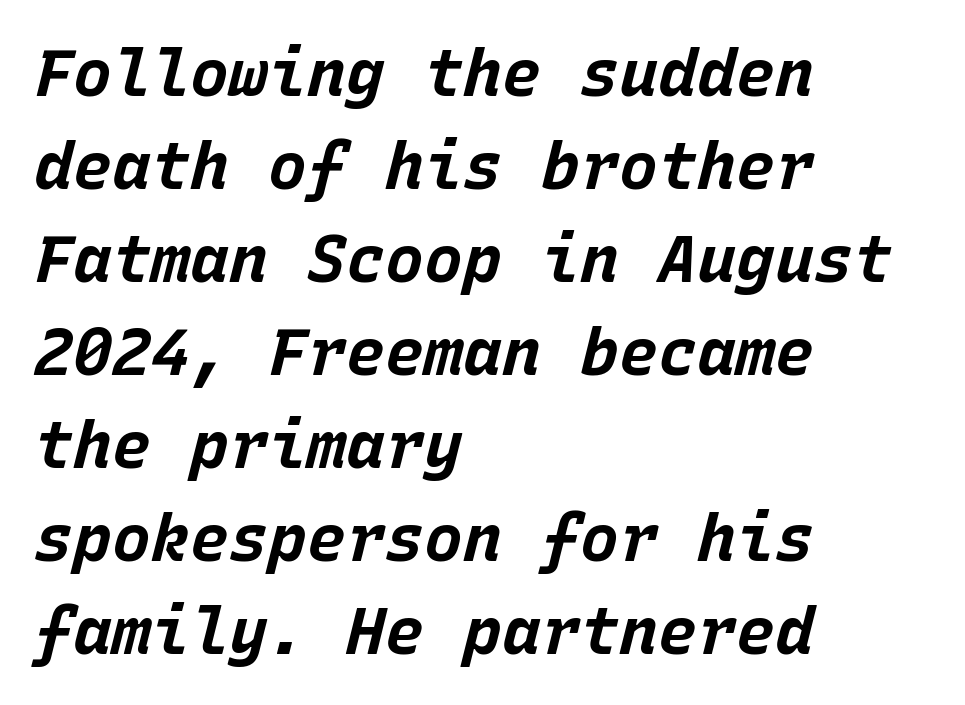
The image shows 65 px bold type, italic (leaning right), monospaced; set left-aligned, normal line spacing (1.43x), normal letter spacing, not underlined; low stroke contrast and a large x-height.
